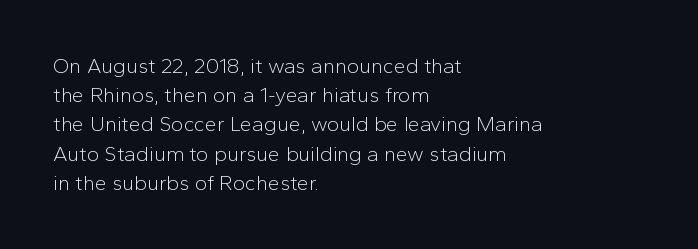
Q: Is the text bold? A: No.
Q: Is the text italic (slanted)? A: No, it is upright.
Q: Is the text underlined? A: No.
Q: How is the paragraph aligned? A: Left-aligned.
Q: Is the spacing between letters normal or unusually wide? A: Normal.
Q: Is the spacing between lines tight, normal or loose? A: Normal.
